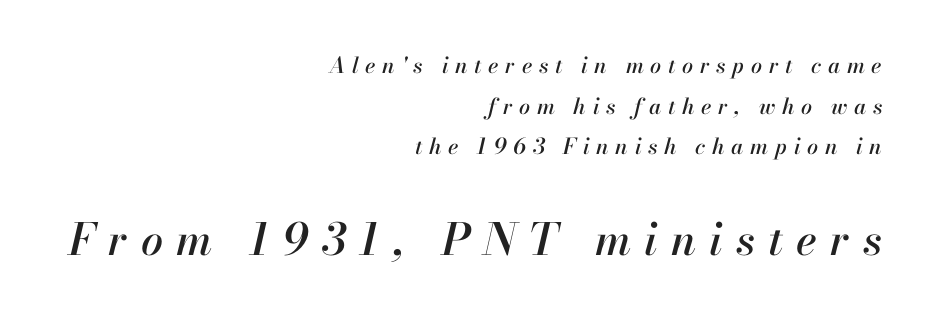
{"italic": "yes", "lean": "right", "slant_degrees": 13, "width": "normal", "stroke_contrast": "high", "x_height": "small", "monospaced": "no", "underline": "no", "align": "right", "line_spacing_ratio": 1.85, "letter_spacing": "wide", "letter_spacing_em": 0.3, "larger_block": "second", "size_ratio": 2.0, "glyph_px": 44}
